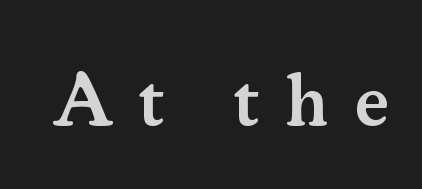
The image shows 74 px semibold serif type, upright; set unusually wide letter spacing (+0.36 em), not underlined; medium stroke contrast and a small x-height.
